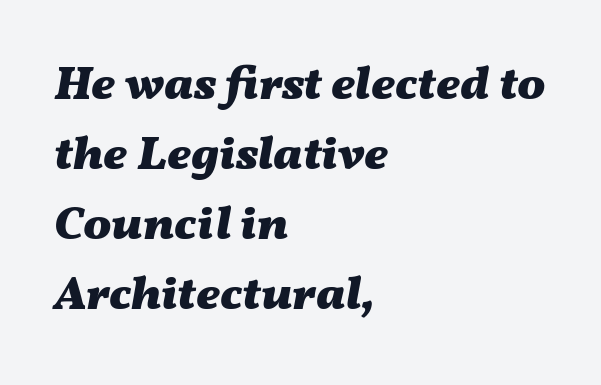
Every letter is thick-stroked: bold, no question. Line beginnings align vertically; line endings do not. Check the space under the baseline: it is left empty. Line spacing here is normal. Look at the tracking — it's just the regular setting, nothing added.
